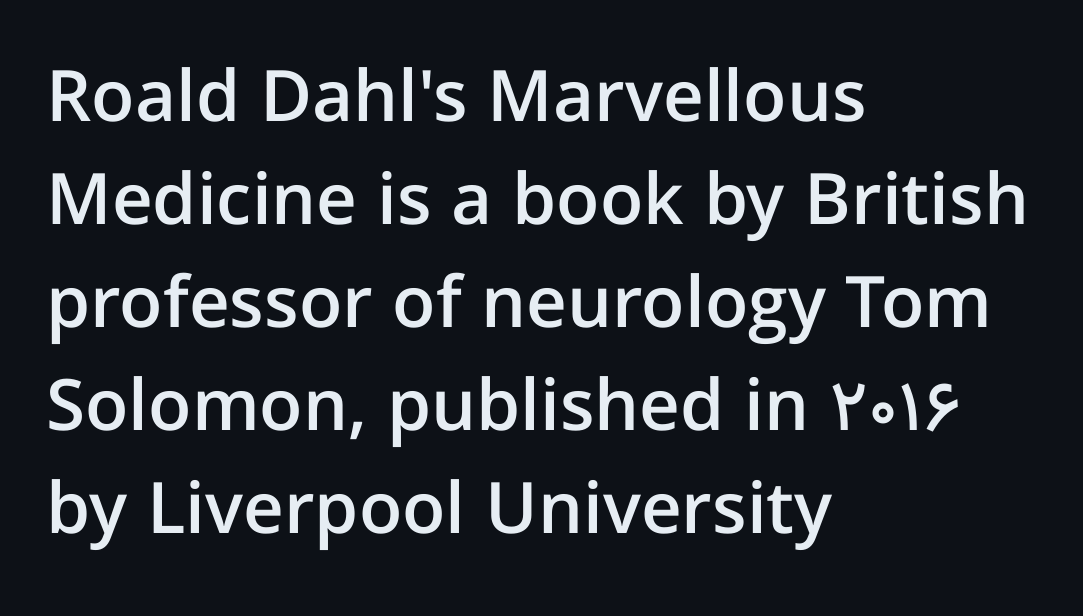
This sample is left-justified, so line endings fall wherever the words run out. Varying glyph widths throughout — classic text-font behaviour. The typography opts for an upright posture over an oblique one. In terms of leading, this rendering sits right in the middle.
